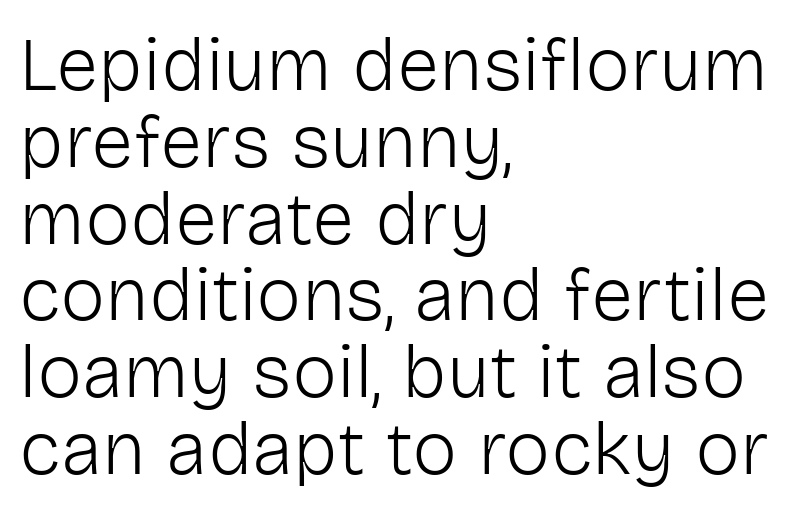
The image shows 76 px light sans-serif type, upright; set left-aligned, tight line spacing (1.01x), normal letter spacing, not underlined; low stroke contrast and a medium x-height.
